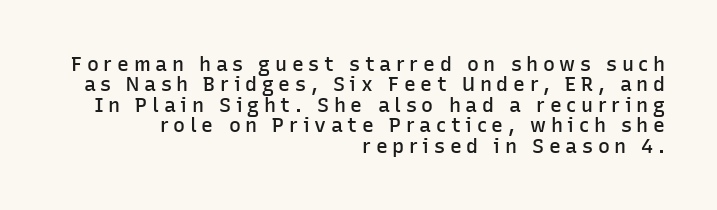
The image shows 20 px text type, upright; set right-aligned, tight line spacing (1.02x), unusually wide letter spacing (+0.23 em), not underlined.
